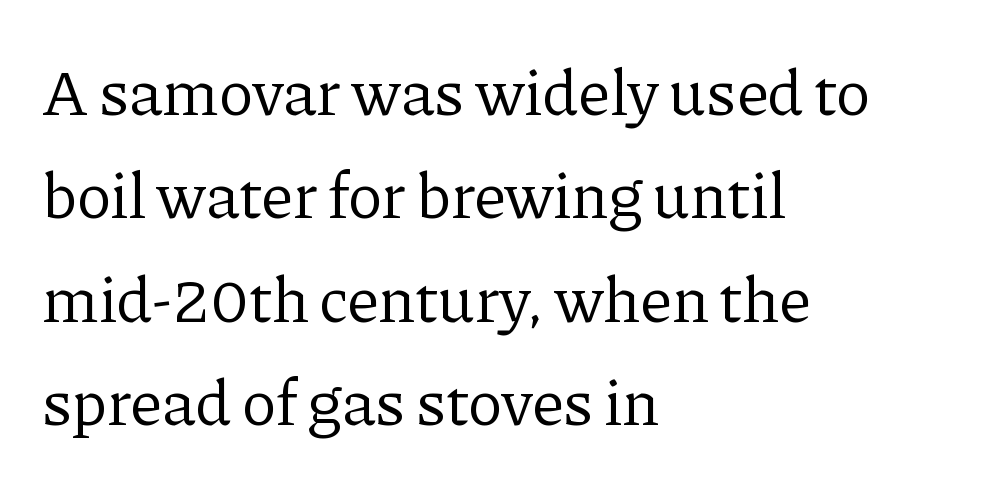
Serifs: yes, visible at the terminals of the letterforms. Check under the words: just untouched page. Note the varied advance widths — an 'i' is clearly narrower than an 'm'. Tracking here is standard; glyphs follow each other at the usual distance. Heaviness? Minimal to ordinary, like unemphasized prose.
